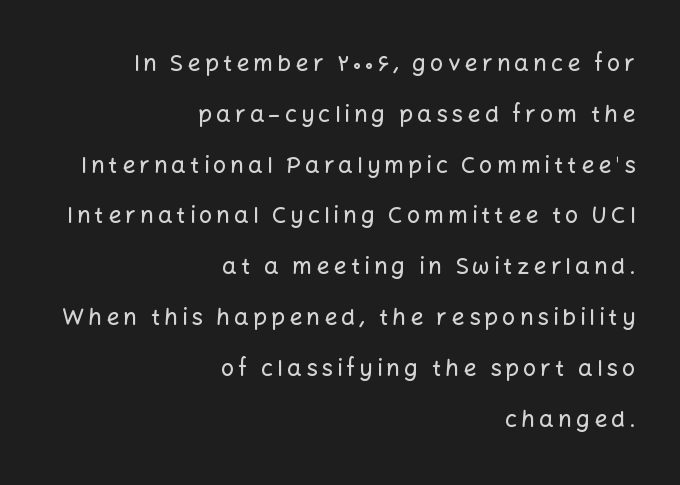
{"italic": "no", "underline": "no", "align": "right", "line_spacing": "loose", "line_spacing_ratio": 2.21, "glyph_px": 23}
